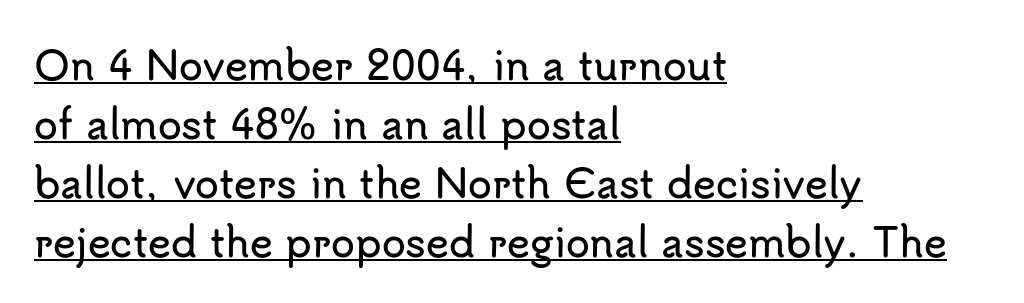
{"serif": "no", "italic": "no", "width": "normal", "stroke_contrast": "low", "x_height": "small", "monospaced": "no", "underline": "yes", "align": "left", "line_spacing": "normal", "line_spacing_ratio": 1.51, "letter_spacing": "normal", "letter_spacing_em": 0.0, "glyph_px": 39}
